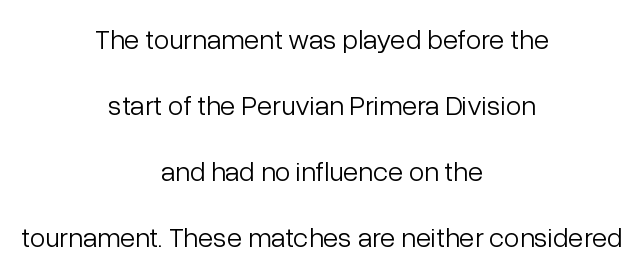
Q: Is the text bold? A: No.
Q: Is the text italic (slanted)? A: No, it is upright.
Q: Is the typeface a serif or a sans-serif typeface? A: Sans-serif.
Q: Is the text underlined? A: No.
Q: How is the paragraph aligned? A: Centered.
Q: Is the spacing between letters normal or unusually wide? A: Normal.
Q: Is the spacing between lines tight, normal or loose? A: Loose.
Q: Width (condensed, normal, or wide)? A: Normal.
Q: Stroke contrast? A: Low.
Q: x-height? A: Medium.
Q: Monospaced? A: No.
